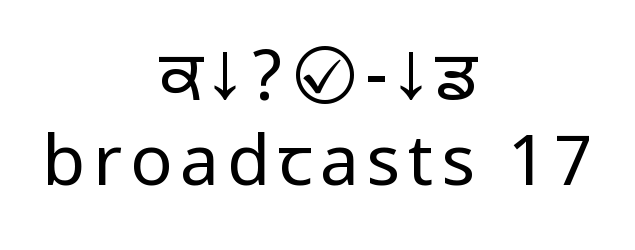
Q: Is the text bold? A: No.
Q: Is the text italic (slanted)? A: No, it is upright.
Q: Is the typeface a serif or a sans-serif typeface? A: Sans-serif.
Q: Is the text underlined? A: No.
Q: How is the paragraph aligned? A: Centered.
Q: Width (condensed, normal, or wide)? A: Condensed.
Q: Stroke contrast? A: Low.
